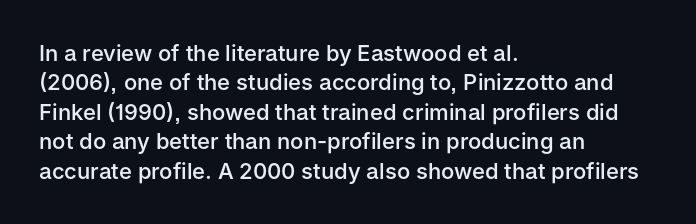
Notice how the passage keeps a crisp vertical edge on the left only. It's the straight-up-and-down kind of type. The zone under the glyphs is completely vacant. This is moderately heavy type, rendered in semibold. Compared with typical paragraphs, the rows here are spaced about the same.
